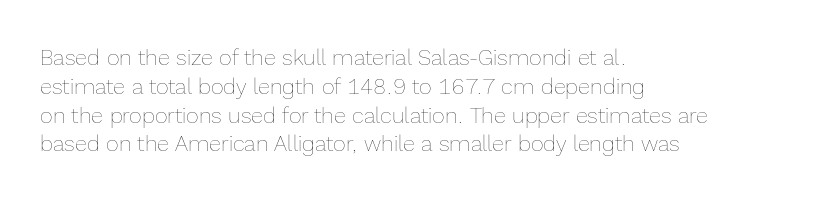
Q: Is the text bold? A: No.
Q: Is the text italic (slanted)? A: No, it is upright.
Q: Is the text underlined? A: No.
Q: How is the paragraph aligned? A: Left-aligned.
Q: Is the spacing between letters normal or unusually wide? A: Normal.
Q: Is the spacing between lines tight, normal or loose? A: Normal.
